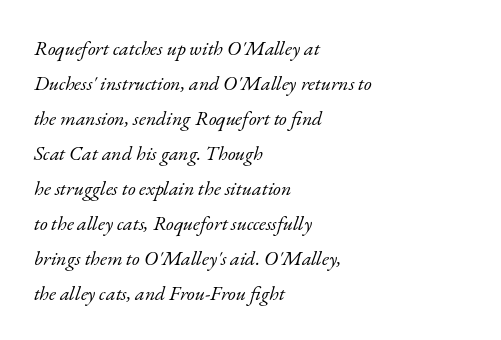
{"italic": "yes", "lean": "right", "slant_degrees": 17, "bold": "no", "underline": "no", "align": "left", "line_spacing_ratio": 1.75, "letter_spacing": "normal", "letter_spacing_em": 0.0, "glyph_px": 20}
